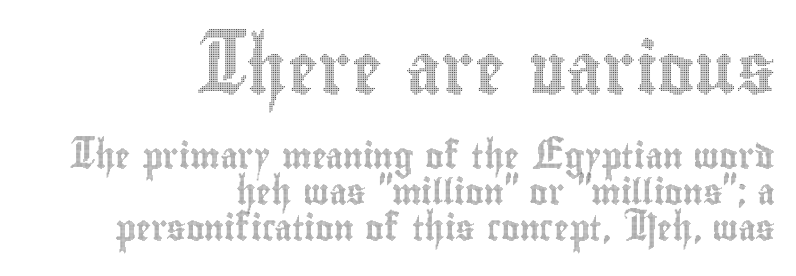
The image shows 50 px condensed type, upright; set right-aligned, normal line spacing (1.43x), normal letter spacing, not underlined; the first (top) block is 2.0x larger; a small x-height.
